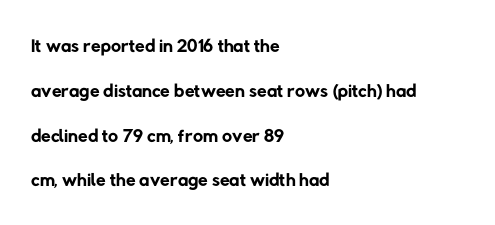
Each line starts at the same left margin while the right side varies. The line texture is even and compact thanks to regular tracking. Are there feet on the stems? There aren't — it's a sans. Vertically, the passage feels balanced, rows spaced as you'd expect. Think of a printed novel: that variable character pitch is what you see here. Bare-footed words on every line.
